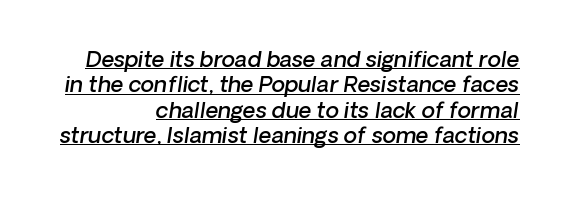
Q: Is the text bold? A: Semi-bold.
Q: Is the text italic (slanted)? A: Yes, it leans right by about 8 degrees.
Q: Is the text underlined? A: Yes.
Q: How is the paragraph aligned? A: Right-aligned.
Q: Is the spacing between letters normal or unusually wide? A: Normal.
Q: Is the spacing between lines tight, normal or loose? A: Tight.
